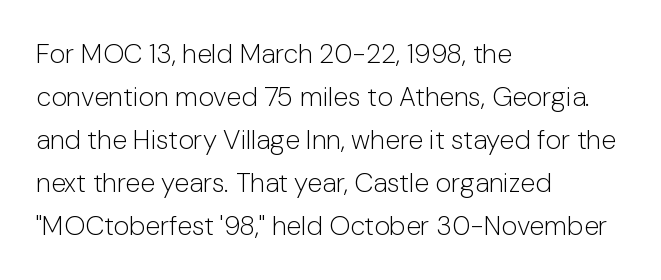
Q: Is the text bold? A: No.
Q: Is the text italic (slanted)? A: No, it is upright.
Q: Is the text underlined? A: No.
Q: How is the paragraph aligned? A: Left-aligned.
Q: Is the spacing between letters normal or unusually wide? A: Normal.
Q: Is the spacing between lines tight, normal or loose? A: Normal.
